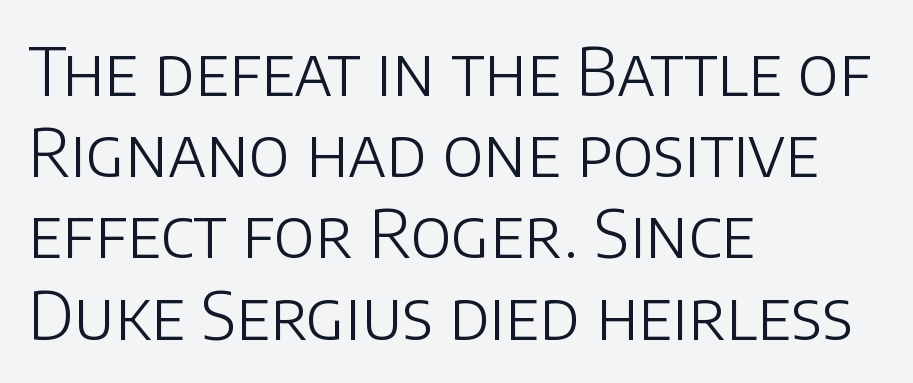
Unlike a traditional serif, this face leaves its strokes unadorned. Does the copy run flush right? No — it runs flush left. This is the regular roman posture of the typeface. Compared with a typical body face, this is equally light or lighter still. The type is set solid horizontally, with unmodified tracking. The passage shown is typed in a proportional face where columns would drift.
